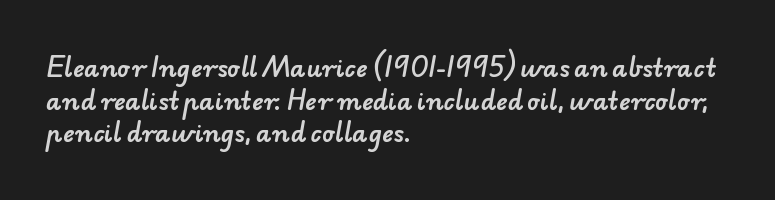
{"underline": "no", "align": "left", "line_spacing": "normal", "line_spacing_ratio": 1.36, "letter_spacing": "normal", "letter_spacing_em": 0.0, "glyph_px": 24}
